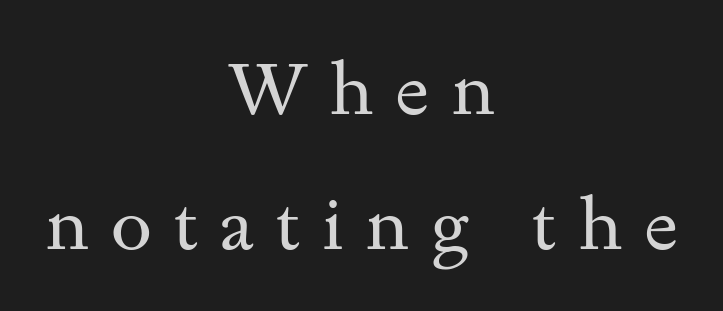
Q: Is the text bold? A: No.
Q: Is the text italic (slanted)? A: No, it is upright.
Q: Is the typeface a serif or a sans-serif typeface? A: Serif.
Q: Is the text underlined? A: No.
Q: How is the paragraph aligned? A: Centered.
Q: Is the spacing between letters normal or unusually wide? A: Unusually wide.
Q: Width (condensed, normal, or wide)? A: Wide.
Q: Stroke contrast? A: Medium.
Q: x-height? A: Small.
Q: Monospaced? A: No.
